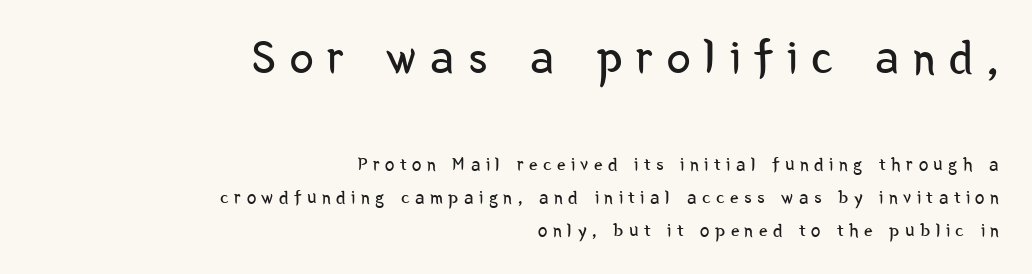
Q: Is the text bold? A: No.
Q: Is the text italic (slanted)? A: No, it is upright.
Q: Is the typeface a serif or a sans-serif typeface? A: Sans-serif.
Q: Is the text underlined? A: No.
Q: How is the paragraph aligned? A: Right-aligned.
Q: Is the spacing between letters normal or unusually wide? A: Unusually wide.
Q: Which block of text is set in a larger size, the first (top) or the second (bottom)? A: The first (top) one.
Q: Width (condensed, normal, or wide)? A: Condensed.
Q: Stroke contrast? A: Low.
Q: x-height? A: Medium.
Q: Monospaced? A: No.
